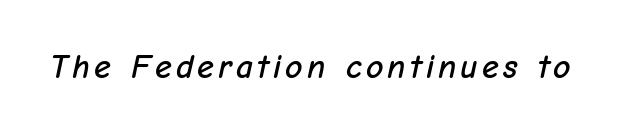
Notice how the stems are inclined rather than vertical — that's the hallmark of italics. These lines are rendered in a variable-pitch font. Each row of text sits above clean, open space.
